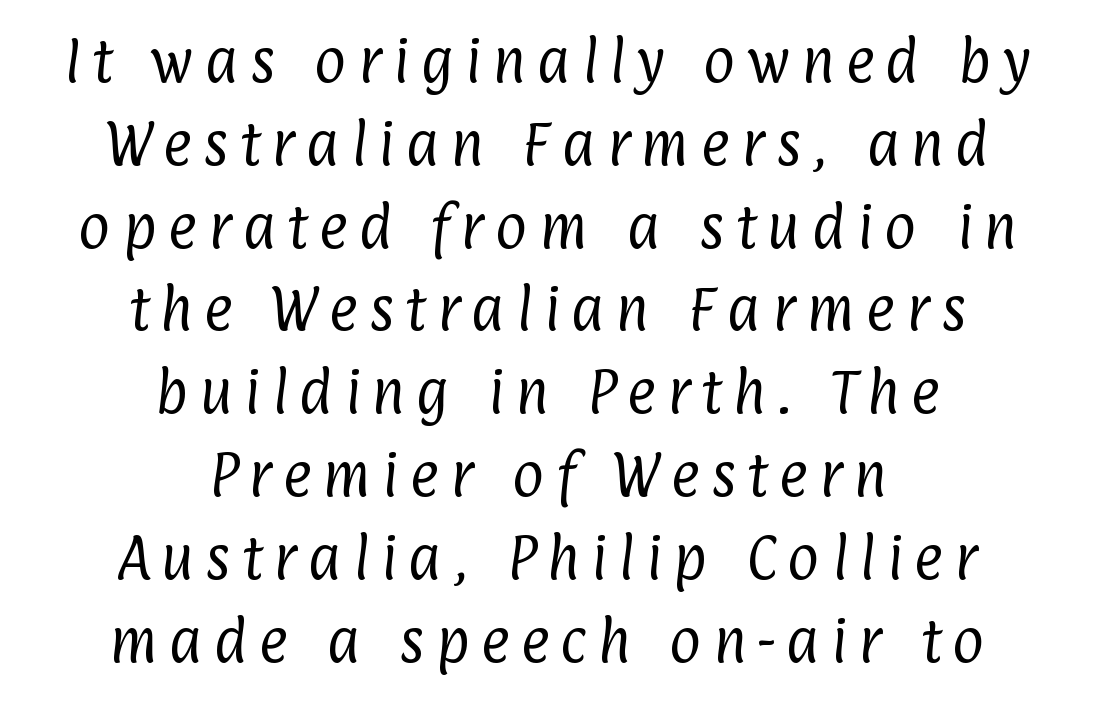
The image shows 49 px regular-weight, condensed sans-serif type; set centered, normal line spacing (1.69x), unusually wide letter spacing (+0.23 em), not underlined; low stroke contrast and a medium x-height.
